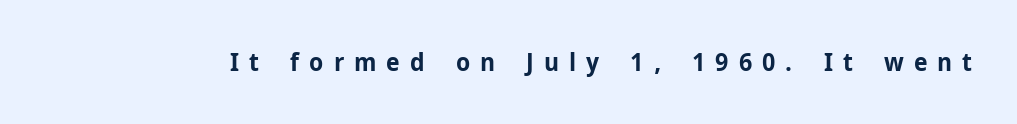
Q: Is the text bold? A: Yes.
Q: Is the text italic (slanted)? A: No, it is upright.
Q: Is the text underlined? A: No.
Q: Is the spacing between letters normal or unusually wide? A: Unusually wide.
